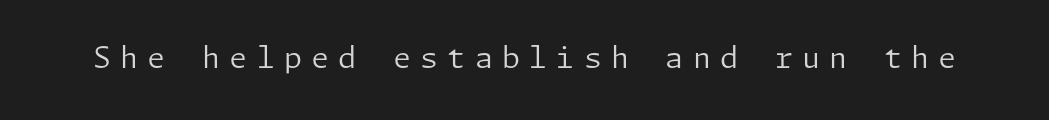
The face looks like a standard text weight, possibly lighter. Posture: vertical. A typesetter would label this face a sans. The space directly below the letters is spotless. Here the glyphs are tracked loosely, breaking word shapes into spaced letters.
